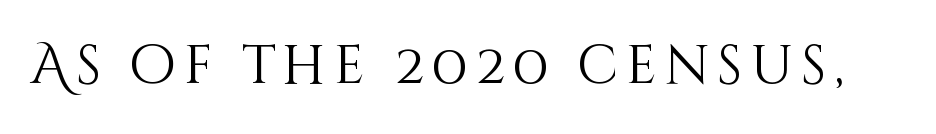
The font sits on the lighter half of the weight spectrum, regular included. Think of a printed novel: that variable character pitch is what you see here. Words float on clear page, feet unadorned. The specimen reads as upright at a glance.
